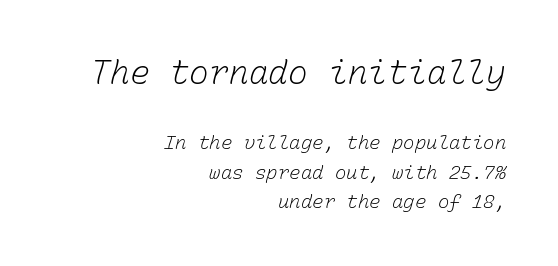
The image shows 33 px light type, monospaced; set right-aligned, normal line spacing (1.56x), normal letter spacing, not underlined; the first (top) block is 1.74x larger; low stroke contrast and a medium x-height.
